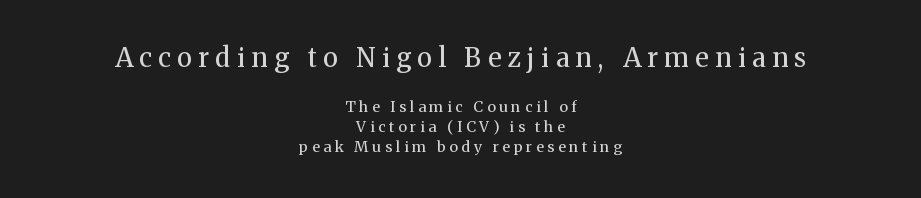
The image shows 26 px text type, upright; set centered, normal line spacing (1.34x), unusually wide letter spacing (+0.25 em), not underlined; the first (top) block is 1.73x larger.
